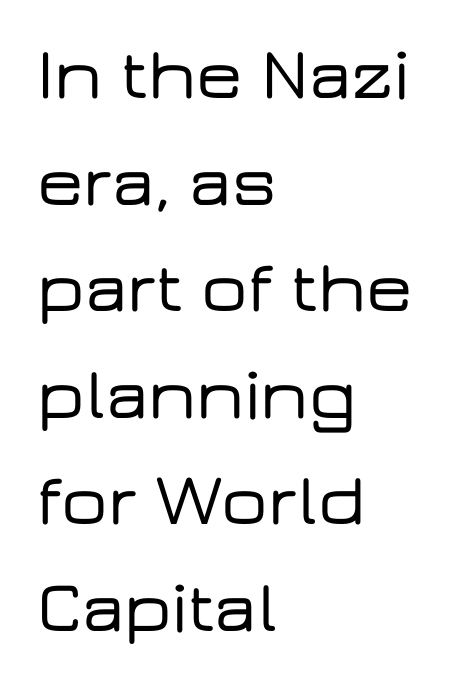
{"serif": "no", "italic": "no", "width": "wide", "stroke_contrast": "low", "x_height": "medium", "monospaced": "no", "underline": "no", "align": "left", "line_spacing": "normal", "line_spacing_ratio": 1.46, "letter_spacing": "normal", "letter_spacing_em": 0.0, "glyph_px": 73}
